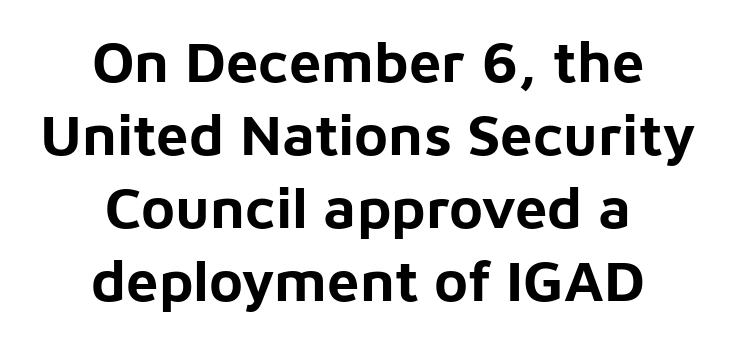
Pretty heavy lettering here — definitely bold. Font category for this specimen: sans-serif. Summary of vertical rhythm: regular, with standard interline spacing. Do the characters align in a grid? No, the font is proportional.
